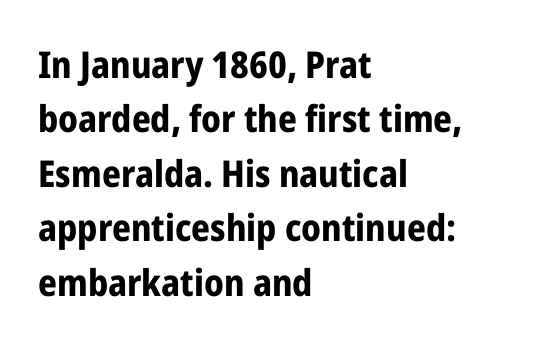
Q: Is the text bold? A: Yes.
Q: Is the text italic (slanted)? A: No, it is upright.
Q: Is the typeface a serif or a sans-serif typeface? A: Sans-serif.
Q: Is the text underlined? A: No.
Q: How is the paragraph aligned? A: Left-aligned.
Q: Is the spacing between letters normal or unusually wide? A: Normal.
Q: Is the spacing between lines tight, normal or loose? A: Normal.
Q: Width (condensed, normal, or wide)? A: Condensed.
Q: Stroke contrast? A: Low.
Q: x-height? A: Medium.
Q: Monospaced? A: No.
